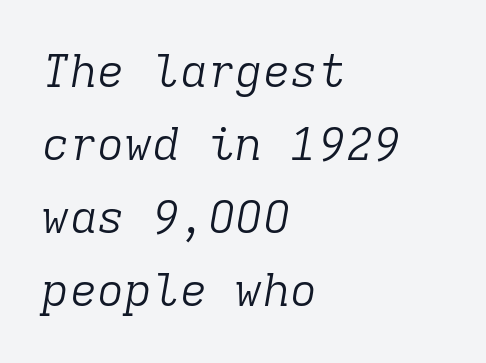
{"serif": "yes", "italic": "yes", "lean": "right", "slant_degrees": 9, "bold": "no", "weight": "light", "width": "normal", "stroke_contrast": "low", "x_height": "medium", "monospaced": "yes", "underline": "no", "align": "left", "line_spacing": "normal", "line_spacing_ratio": 1.59, "letter_spacing": "normal", "letter_spacing_em": 0.0, "glyph_px": 46}
